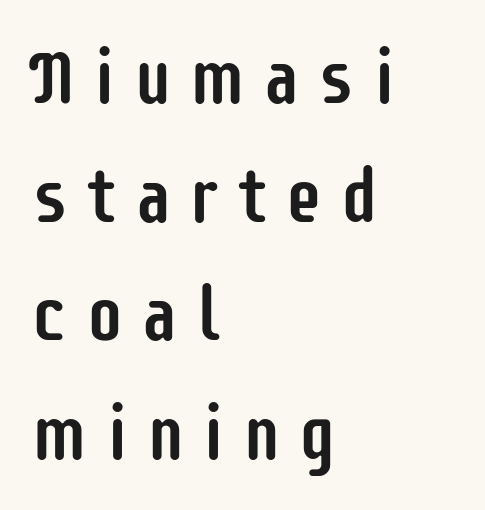
The passage shown is typeset with a sans-serif family. This sample has the flowing, uneven cadence of proportional lettering. The horizontal fit of the characters is loose and conspicuously gappy. Underline: absent.
